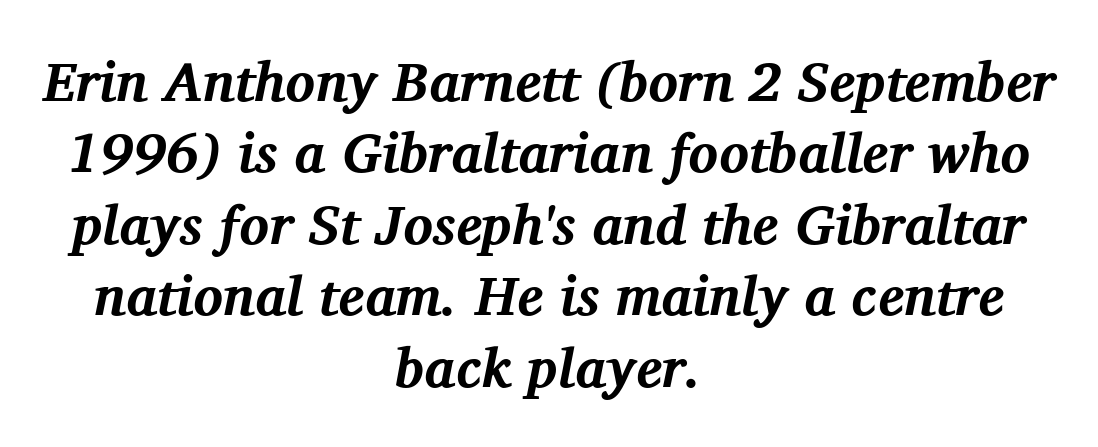
{"serif": "yes", "italic": "yes", "lean": "right", "slant_degrees": 11, "bold": "yes", "weight": "bold", "width": "normal", "stroke_contrast": "medium", "x_height": "medium", "monospaced": "no", "underline": "no", "align": "center", "line_spacing": "normal", "line_spacing_ratio": 1.3, "letter_spacing": "normal", "letter_spacing_em": 0.0, "glyph_px": 55}
